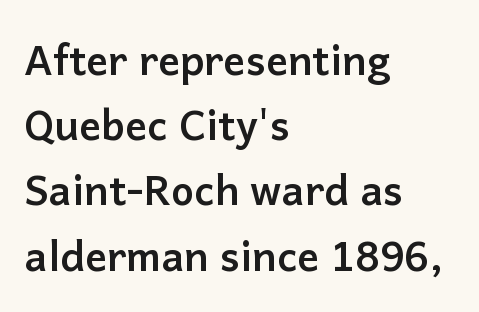
Heft: maximum for text — a bold. Is there much room between lines? A standard amount, neither cramped nor airy. Varying glyph widths throughout — classic text-font behaviour. A bare baseline throughout the passage.
